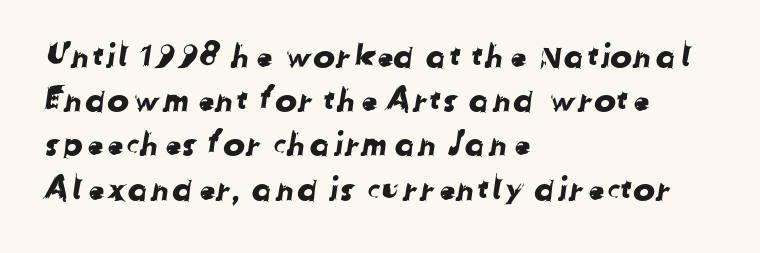
Q: Is the typeface a serif or a sans-serif typeface? A: Sans-serif.
Q: Is the text underlined? A: No.
Q: How is the paragraph aligned? A: Left-aligned.
Q: Is the spacing between letters normal or unusually wide? A: Normal.
Q: Is the spacing between lines tight, normal or loose? A: Normal.
Q: Width (condensed, normal, or wide)? A: Normal.
Q: Stroke contrast? A: Low.
Q: x-height? A: Medium.
Q: Monospaced? A: No.
